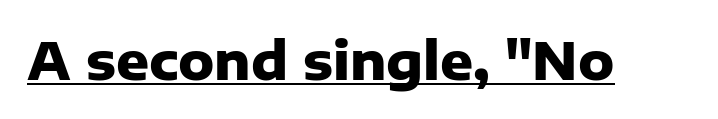
The designer went with a sans here, leaving each stem footless. Think of a printed novel: that variable character pitch is what you see here. The rendered words wear a rule along their underside. Rendered with straight, roman letterforms. Bold? Absolutely — the strokes are thick and heavy. Tracking value appears to be zero — textbook default spacing.
